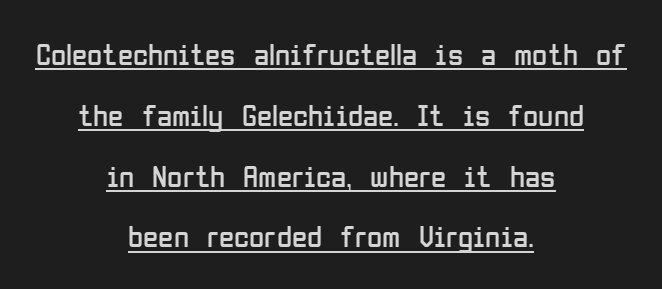
A sans-serif font was chosen for this passage. Every word sits above its own underline. A typesetter would call this proportional, since set widths differ per character. The paragraph shown floats in the horizontal middle.
